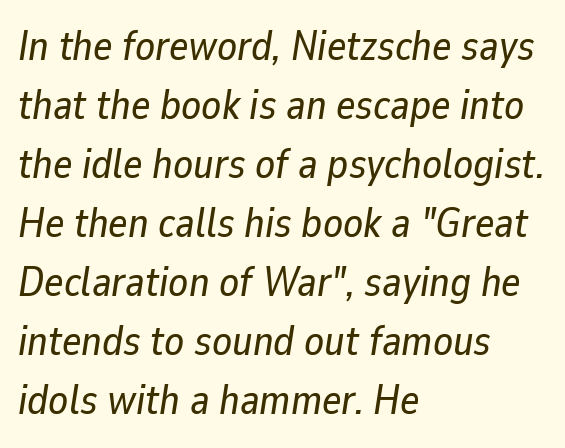
{"italic": "yes", "lean": "right", "slant_degrees": 9, "width": "normal", "stroke_contrast": "low", "x_height": "medium", "monospaced": "no", "underline": "no", "align": "left", "line_spacing": "normal", "line_spacing_ratio": 1.44, "letter_spacing": "normal", "letter_spacing_em": 0.0, "glyph_px": 41}
